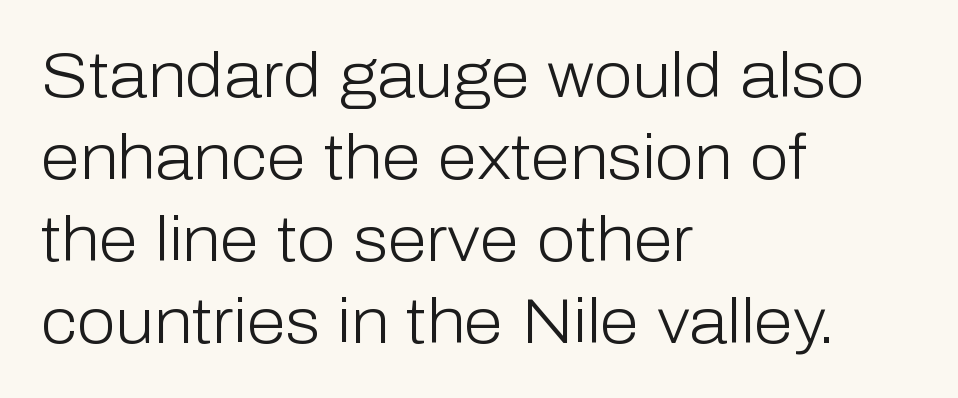
The image shows 63 px light sans-serif type, upright; set left-aligned, normal line spacing (1.3x), normal letter spacing, not underlined; low stroke contrast and a medium x-height.
